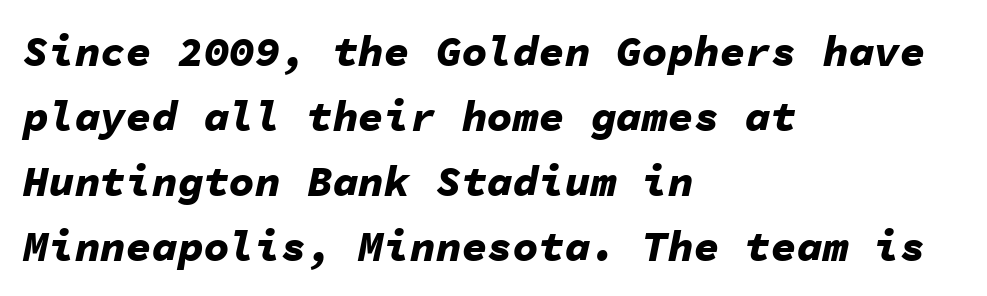
The image shows 43 px bold type, italic (leaning right), monospaced; set left-aligned, normal line spacing (1.51x), normal letter spacing, not underlined; low stroke contrast and a medium x-height.
